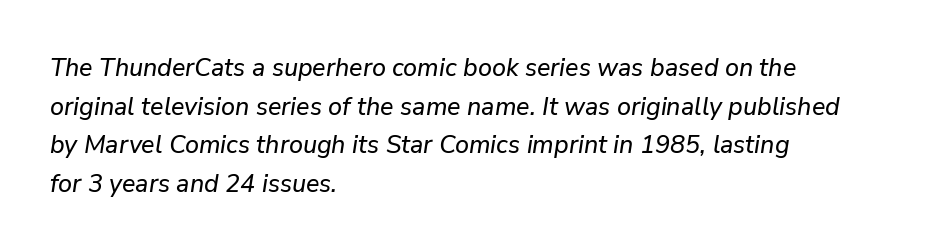
{"italic": "yes", "lean": "right", "slant_degrees": 9, "underline": "no", "align": "left", "line_spacing": "normal", "line_spacing_ratio": 1.55, "letter_spacing": "normal", "letter_spacing_em": 0.0, "glyph_px": 25}
